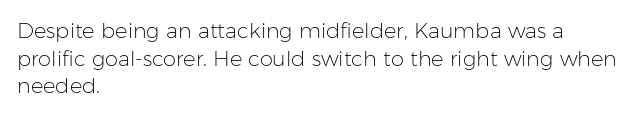
Q: Is the text bold? A: No.
Q: Is the text italic (slanted)? A: No, it is upright.
Q: Is the text underlined? A: No.
Q: How is the paragraph aligned? A: Left-aligned.
Q: Is the spacing between letters normal or unusually wide? A: Normal.
Q: Is the spacing between lines tight, normal or loose? A: Normal.
